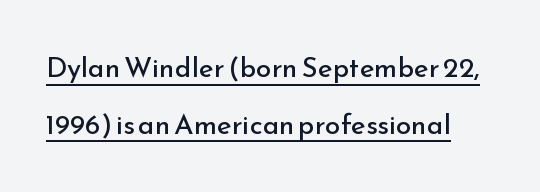
{"serif": "no", "italic": "no", "bold": "no", "weight": "regular", "width": "normal", "stroke_contrast": "low", "x_height": "small", "monospaced": "no", "underline": "yes", "line_spacing": "loose", "line_spacing_ratio": 2.03, "letter_spacing": "normal", "letter_spacing_em": 0.0, "glyph_px": 28}
